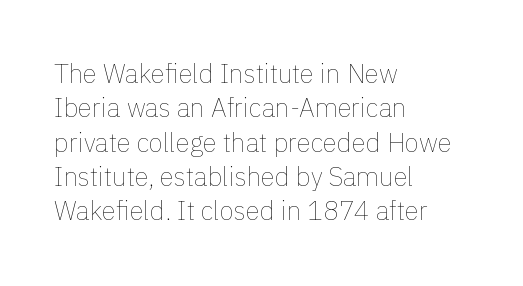
{"italic": "no", "bold": "no", "underline": "no", "align": "left", "line_spacing": "normal", "line_spacing_ratio": 1.32, "letter_spacing": "normal", "letter_spacing_em": 0.0, "glyph_px": 26}
